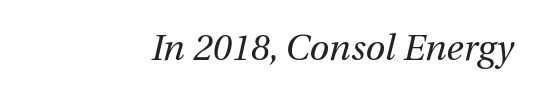
The image shows 36 px regular-weight type, italic (leaning right); set normal letter spacing, not underlined; medium stroke contrast and a medium x-height.
